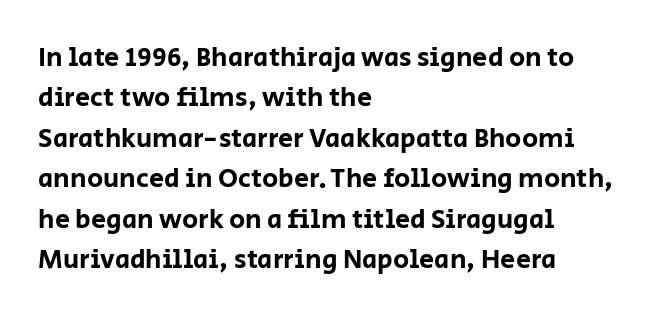
Q: Is the text italic (slanted)? A: No, it is upright.
Q: Is the text underlined? A: No.
Q: How is the paragraph aligned? A: Left-aligned.
Q: Is the spacing between letters normal or unusually wide? A: Normal.
Q: Is the spacing between lines tight, normal or loose? A: Normal.
